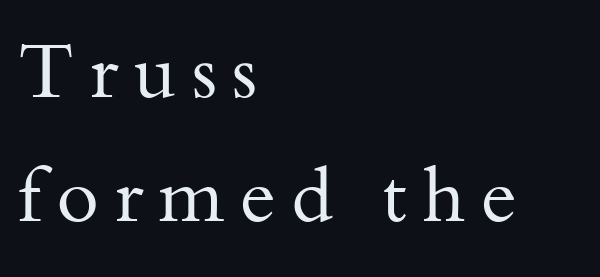
Q: Is the text bold? A: No.
Q: Is the text italic (slanted)? A: No, it is upright.
Q: Is the typeface a serif or a sans-serif typeface? A: Serif.
Q: Is the text underlined? A: No.
Q: How is the paragraph aligned? A: Left-aligned.
Q: Is the spacing between letters normal or unusually wide? A: Unusually wide.
Q: Is the spacing between lines tight, normal or loose? A: Normal.
Q: Width (condensed, normal, or wide)? A: Normal.
Q: Stroke contrast? A: Medium.
Q: x-height? A: Small.
Q: Monospaced? A: No.
